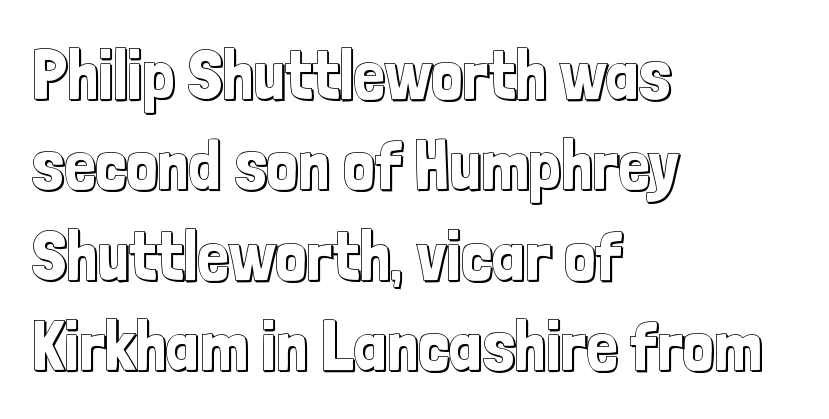
{"italic": "no", "width": "condensed", "x_height": "medium", "monospaced": "no", "underline": "no", "align": "left", "line_spacing": "normal", "line_spacing_ratio": 1.29, "letter_spacing": "normal", "letter_spacing_em": 0.0, "glyph_px": 70}
